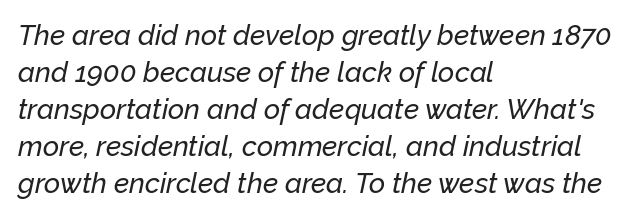
Decoration check: the copy has no underline. Tracking here is standard; glyphs follow each other at the usual distance. The glyphs look as if they've been sheared to an angle. Compared with a centered layout, this one pins lines to the left instead. Spacing verdict: proportional, widths tailored to each character. Is there much room between lines? A standard amount, neither cramped nor airy.
